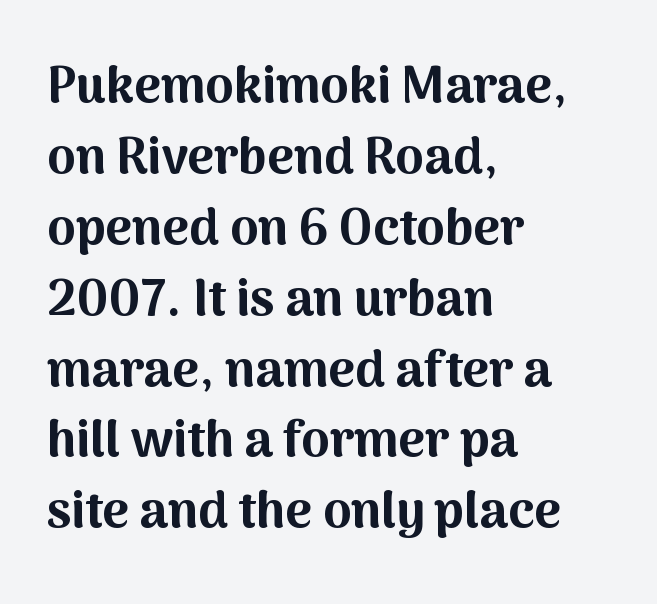
Q: Is the text bold? A: Yes.
Q: Is the text italic (slanted)? A: No, it is upright.
Q: Is the typeface a serif or a sans-serif typeface? A: Sans-serif.
Q: Is the text underlined? A: No.
Q: How is the paragraph aligned? A: Left-aligned.
Q: Is the spacing between letters normal or unusually wide? A: Normal.
Q: Is the spacing between lines tight, normal or loose? A: Normal.
Q: Width (condensed, normal, or wide)? A: Normal.
Q: Stroke contrast? A: Medium.
Q: x-height? A: Medium.
Q: Monospaced? A: No.
